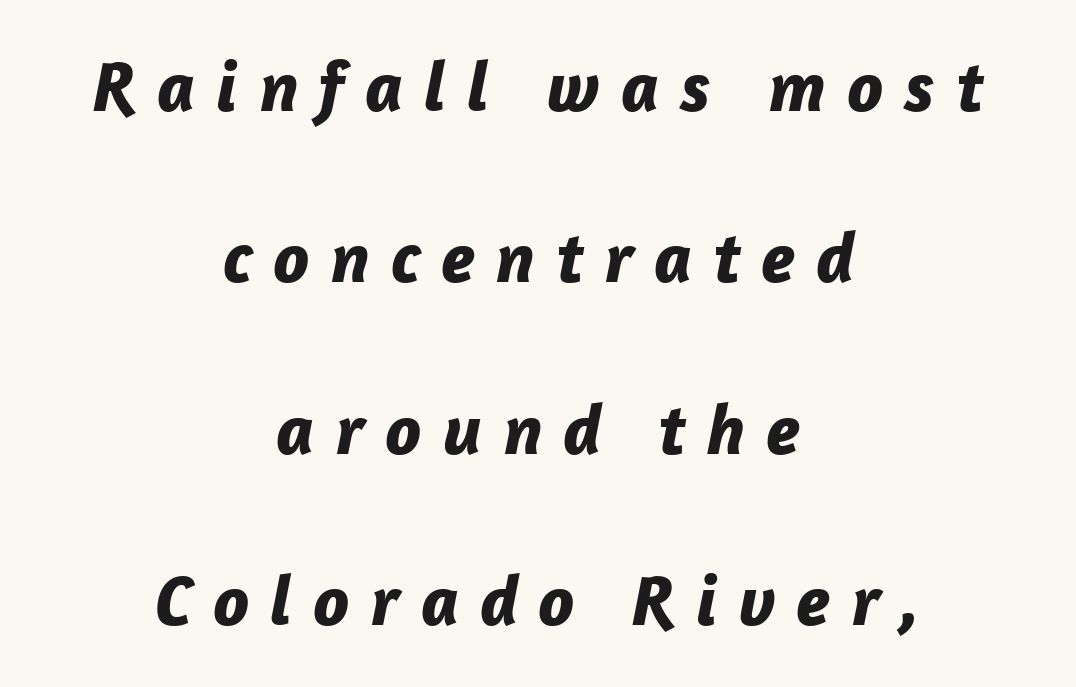
{"italic": "yes", "lean": "right", "slant_degrees": 12, "bold": "yes", "weight": "bold", "width": "normal", "stroke_contrast": "low", "x_height": "medium", "monospaced": "no", "underline": "no", "align": "center", "line_spacing": "loose", "line_spacing_ratio": 2.38, "letter_spacing": "wide", "letter_spacing_em": 0.29, "glyph_px": 72}
